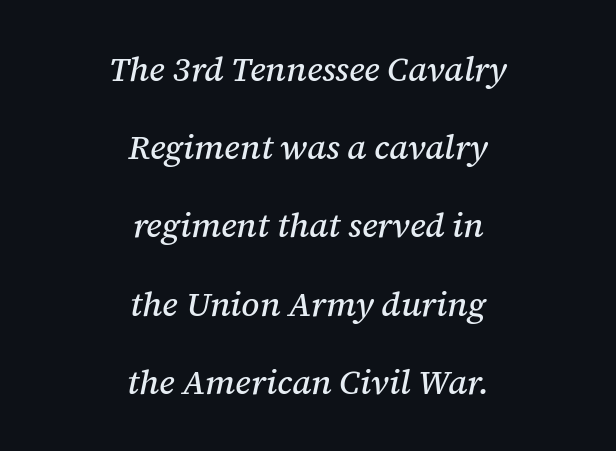
{"serif": "yes", "italic": "yes", "lean": "right", "slant_degrees": 12, "width": "normal", "stroke_contrast": "medium", "x_height": "medium", "monospaced": "no", "underline": "no", "align": "center", "line_spacing": "loose", "line_spacing_ratio": 2.3, "letter_spacing": "normal", "letter_spacing_em": 0.0, "glyph_px": 34}
